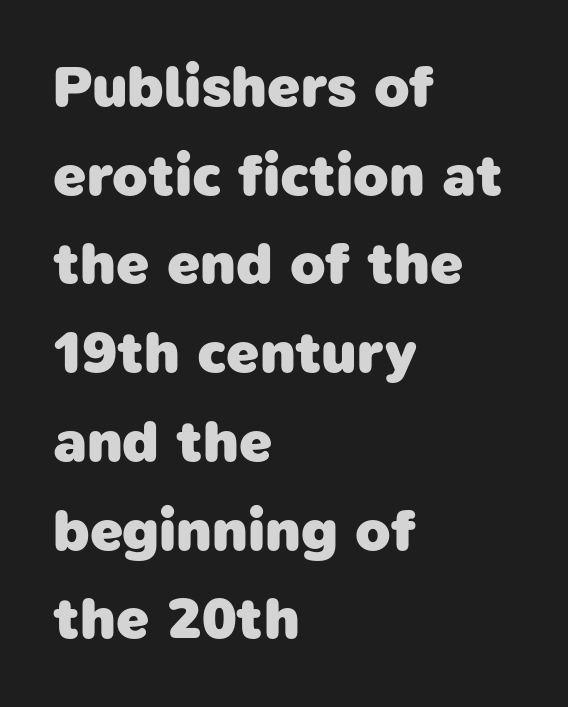
The image shows 58 px heavy sans-serif type; set left-aligned, normal line spacing (1.53x), normal letter spacing, not underlined; low stroke contrast and a medium x-height.
